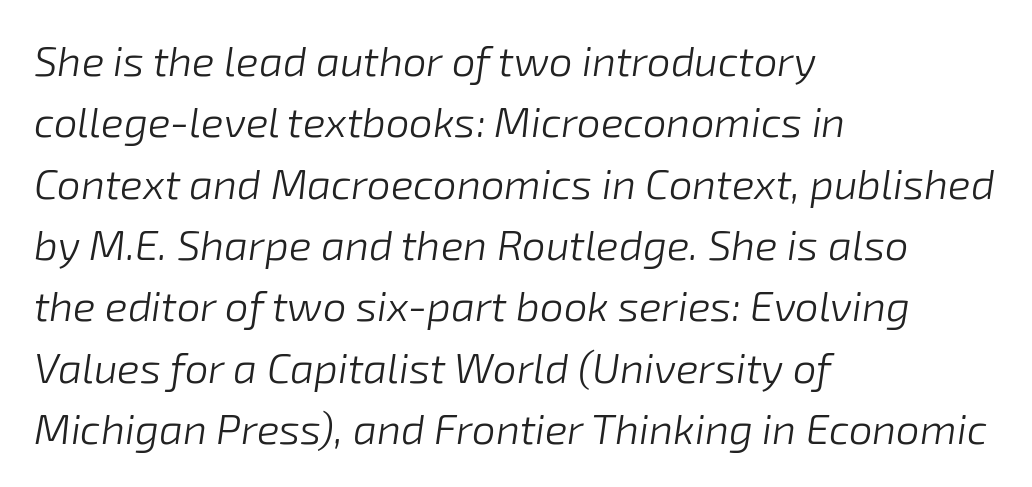
Q: Is the text bold? A: No.
Q: Is the text italic (slanted)? A: Yes, it leans right by about 8 degrees.
Q: Is the text underlined? A: No.
Q: How is the paragraph aligned? A: Left-aligned.
Q: Is the spacing between letters normal or unusually wide? A: Normal.
Q: Is the spacing between lines tight, normal or loose? A: Normal.
Q: Width (condensed, normal, or wide)? A: Normal.
Q: Stroke contrast? A: Low.
Q: x-height? A: Medium.
Q: Monospaced? A: No.
